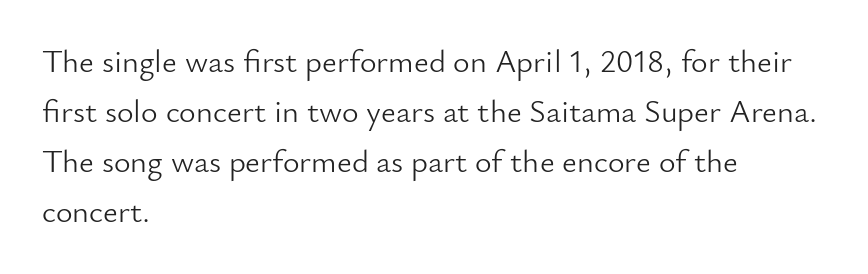
The letters look calm and open, with moderate or lighter stems. The vertical gap from one line to the next is medium. The letters advance in unequal steps, a hallmark of proportional type. Visually the block forms a straight wall on the left and a jagged coastline on the right.
